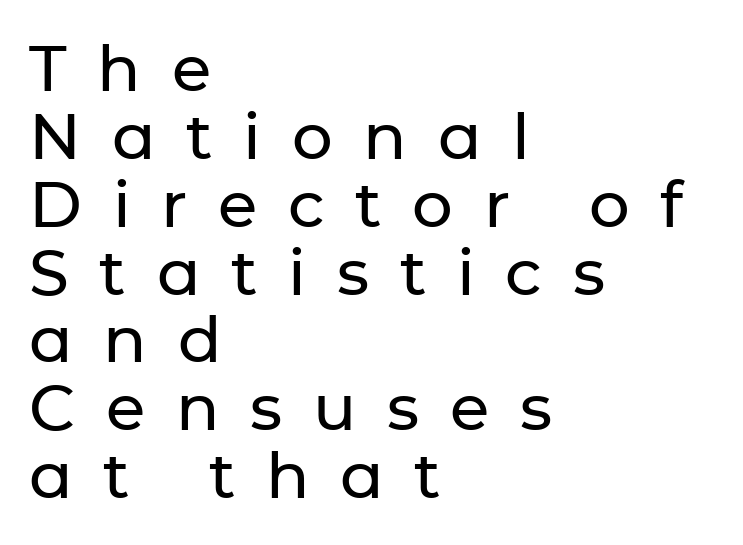
{"serif": "no", "italic": "no", "width": "normal", "stroke_contrast": "low", "x_height": "medium", "monospaced": "no", "underline": "no", "align": "left", "line_spacing": "tight", "line_spacing_ratio": 1.06, "letter_spacing": "wide", "letter_spacing_em": 0.48, "glyph_px": 64}
